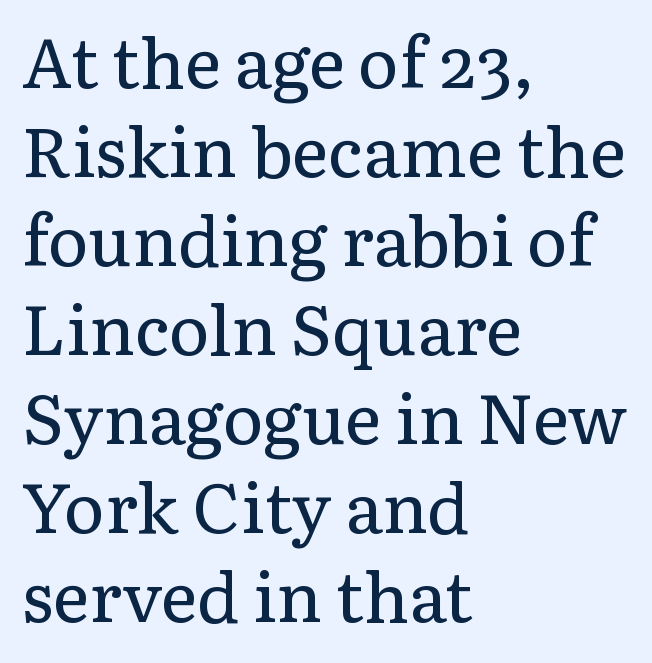
Are there feet on the stems? There are — it's a serif. Visually the block forms a straight wall on the left and a jagged coastline on the right. Counters stay open thanks to moderate or lighter strokes. The letters advance in unequal steps, a hallmark of proportional type.
